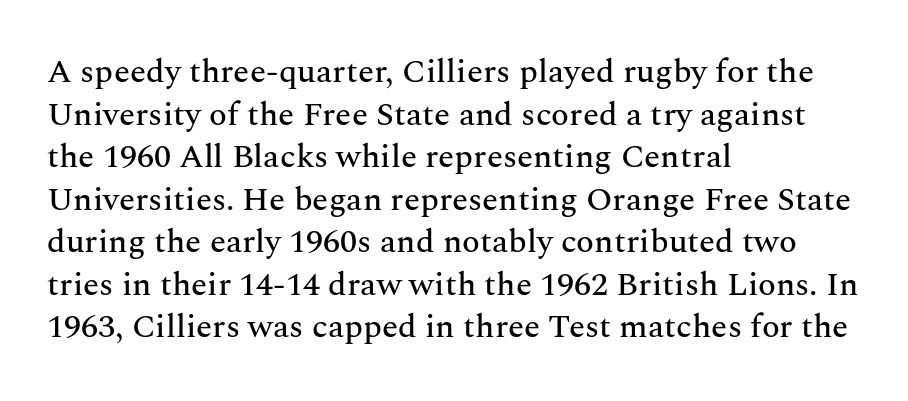
The image shows 33 px serif type, upright; set left-aligned, normal line spacing (1.29x), normal letter spacing, not underlined; medium stroke contrast and a medium x-height.
